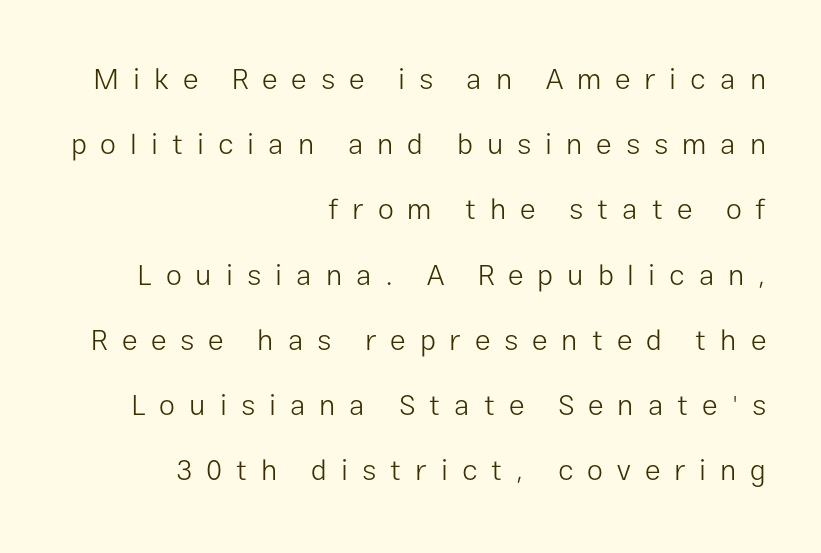
Q: Is the text bold? A: No.
Q: Is the text italic (slanted)? A: No, it is upright.
Q: Is the typeface a serif or a sans-serif typeface? A: Sans-serif.
Q: Is the text underlined? A: No.
Q: How is the paragraph aligned? A: Right-aligned.
Q: Is the spacing between letters normal or unusually wide? A: Unusually wide.
Q: Is the spacing between lines tight, normal or loose? A: Loose.
Q: Width (condensed, normal, or wide)? A: Normal.
Q: Stroke contrast? A: Low.
Q: x-height? A: Medium.
Q: Monospaced? A: No.
